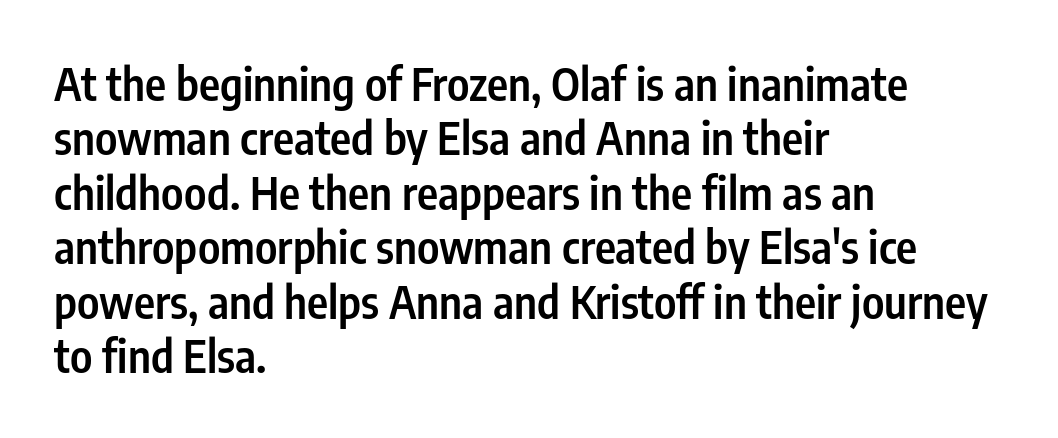
Q: Is the text bold? A: Semi-bold.
Q: Is the text italic (slanted)? A: No, it is upright.
Q: Is the typeface a serif or a sans-serif typeface? A: Sans-serif.
Q: Is the text underlined? A: No.
Q: How is the paragraph aligned? A: Left-aligned.
Q: Is the spacing between letters normal or unusually wide? A: Normal.
Q: Width (condensed, normal, or wide)? A: Condensed.
Q: Stroke contrast? A: Low.
Q: x-height? A: Medium.
Q: Monospaced? A: No.
